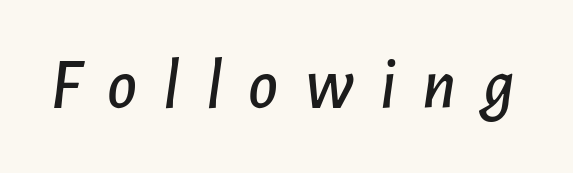
Q: Is the text italic (slanted)? A: Yes, it leans right by about 7 degrees.
Q: Is the text underlined? A: No.
Q: Is the spacing between letters normal or unusually wide? A: Unusually wide.
Q: Width (condensed, normal, or wide)? A: Normal.
Q: Stroke contrast? A: Low.
Q: x-height? A: Medium.
Q: Monospaced? A: No.
